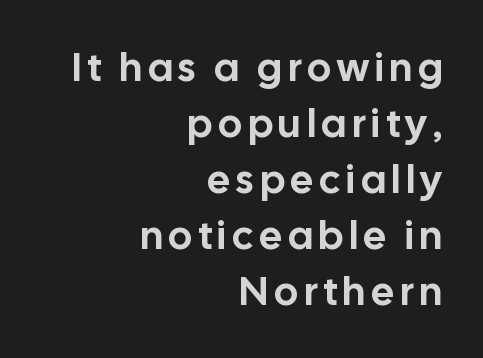
Q: Is the text italic (slanted)? A: No, it is upright.
Q: Is the typeface a serif or a sans-serif typeface? A: Sans-serif.
Q: Is the text underlined? A: No.
Q: How is the paragraph aligned? A: Right-aligned.
Q: Is the spacing between lines tight, normal or loose? A: Normal.
Q: Width (condensed, normal, or wide)? A: Normal.
Q: Stroke contrast? A: Low.
Q: x-height? A: Medium.
Q: Monospaced? A: No.
